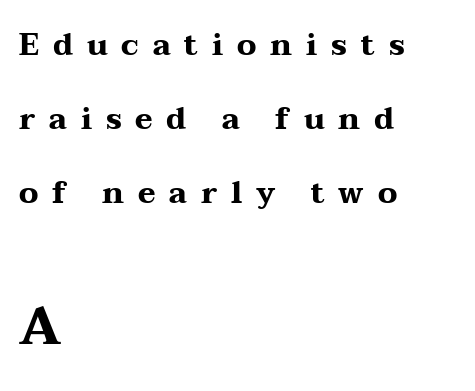
The image shows 52 px heavy, wide serif type, upright; set left-aligned, loose line spacing (2.47x), unusually wide letter spacing (+0.46 em), not underlined; the second (bottom) block is 1.73x larger; medium stroke contrast and a medium x-height.
